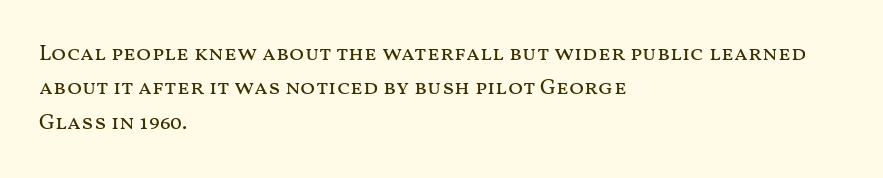
The image shows 22 px text type, upright; set left-aligned, normal line spacing (1.56x), normal letter spacing, not underlined.
